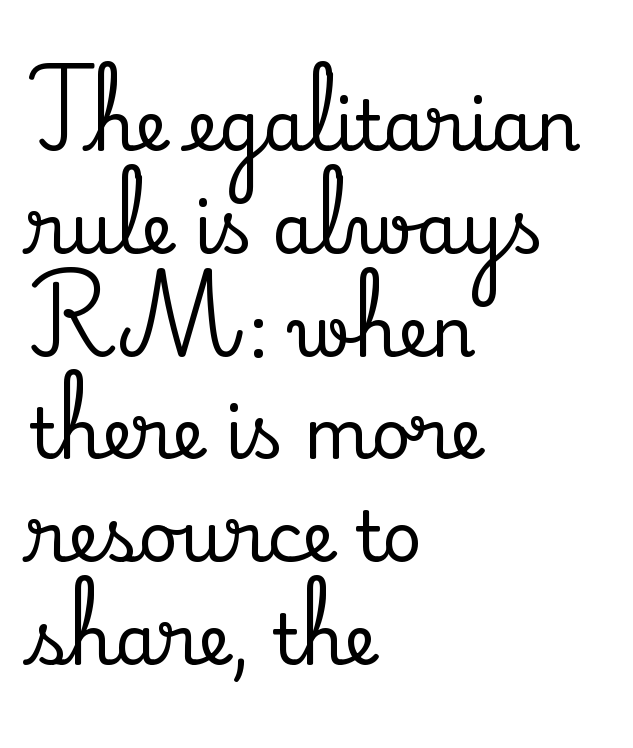
I'd call this a serif setting — the letters wear small feet. Every row of glyphs begins at an identical x-position on the left. Ascenders rise straight up at ninety degrees. Just letters on the line, the space beneath them empty. One glance says typical: line gaps are just what's usual.
